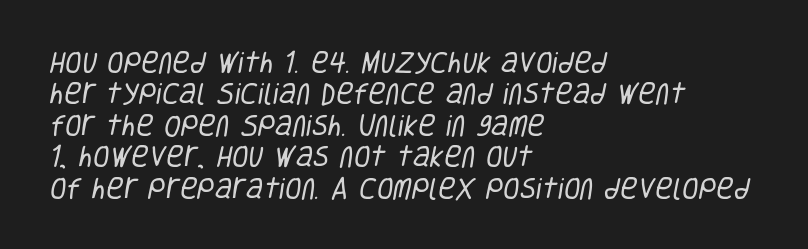
The image shows 24 px text type; set left-aligned, normal line spacing (1.31x), normal letter spacing, not underlined.
